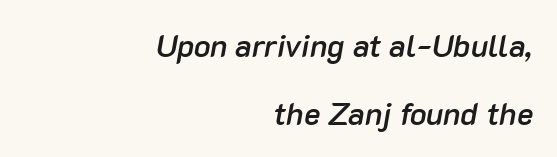
{"italic": "yes", "lean": "right", "slant_degrees": 10, "bold": "semi", "weight": "semibold", "width": "normal", "stroke_contrast": "low", "x_height": "medium", "monospaced": "no", "underline": "no", "align": "right", "line_spacing": "loose", "line_spacing_ratio": 2.19, "letter_spacing": "normal", "letter_spacing_em": 0.0, "glyph_px": 31}
